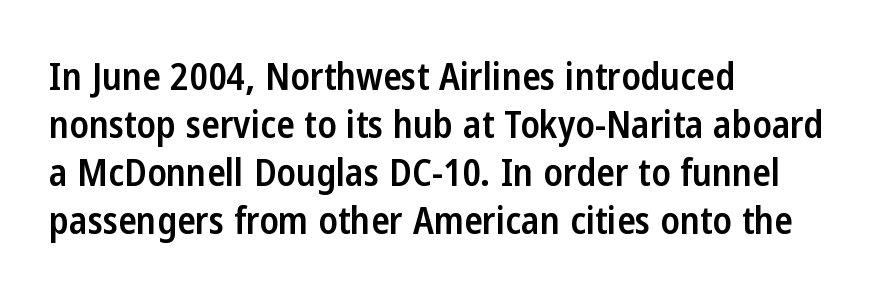
Q: Is the text bold? A: Semi-bold.
Q: Is the text italic (slanted)? A: No, it is upright.
Q: Is the typeface a serif or a sans-serif typeface? A: Sans-serif.
Q: Is the text underlined? A: No.
Q: How is the paragraph aligned? A: Left-aligned.
Q: Is the spacing between letters normal or unusually wide? A: Normal.
Q: Is the spacing between lines tight, normal or loose? A: Normal.
Q: Width (condensed, normal, or wide)? A: Condensed.
Q: Stroke contrast? A: Low.
Q: x-height? A: Medium.
Q: Monospaced? A: No.
